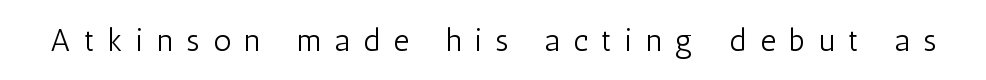
{"serif": "no", "italic": "no", "bold": "no", "weight": "light", "width": "condensed", "stroke_contrast": "low", "x_height": "medium", "monospaced": "no", "underline": "no", "letter_spacing": "wide", "letter_spacing_em": 0.44, "glyph_px": 31}
